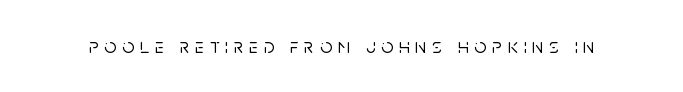
The tracking reads as deliberately expanded to a designer's eye. The letters stand upright; this is a roman face. Anything drawn beneath the words? Only blank space.
